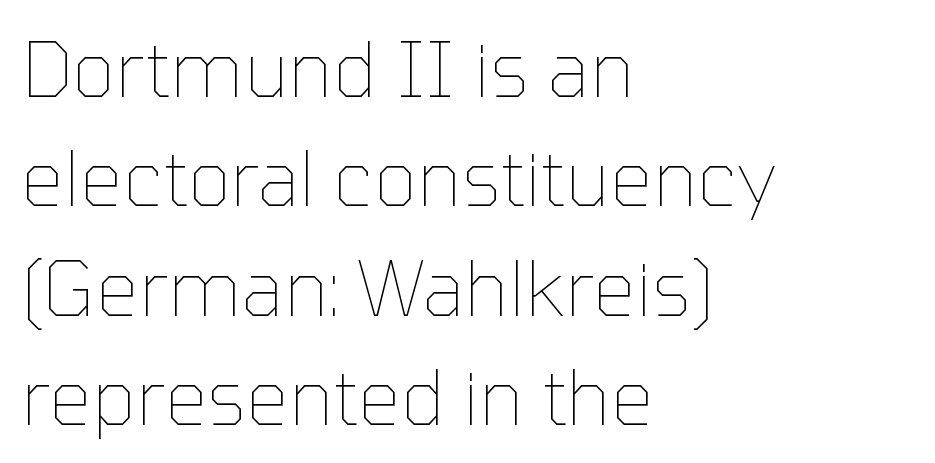
Inter-character spacing is left at the font's built-in metrics. Posture: vertical. A typesetter would call this leading conventional body-copy spacing. Is the stroke heavy? The answer is a plain regular-or-lighter.
